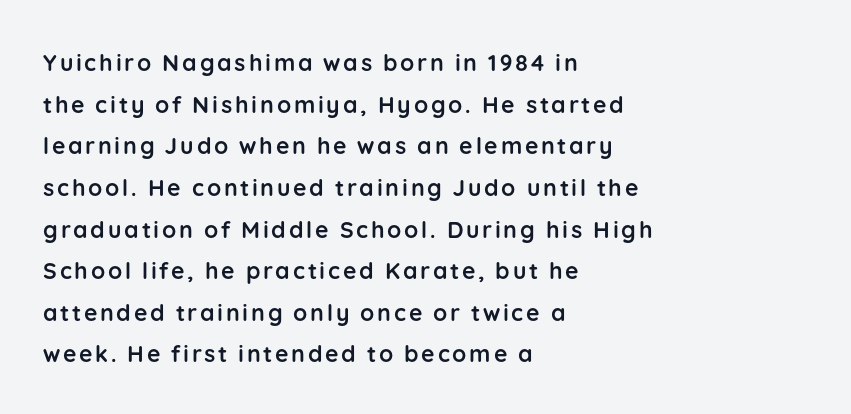
A classic flush-left, rag-right setting is used for this passage. Posture: upright roman. The words here are not underlined. The characters look thick and weighty, a clear bold.
